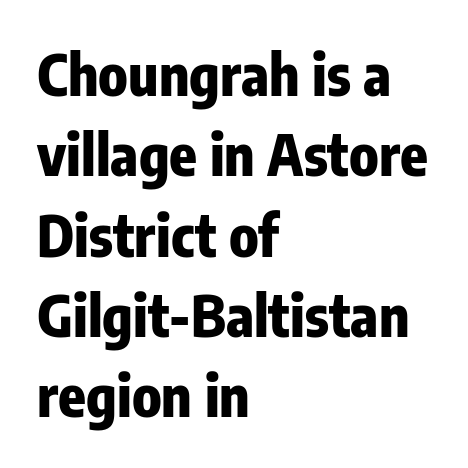
Q: Is the text bold? A: Yes.
Q: Is the text italic (slanted)? A: No, it is upright.
Q: Is the typeface a serif or a sans-serif typeface? A: Sans-serif.
Q: Is the text underlined? A: No.
Q: How is the paragraph aligned? A: Left-aligned.
Q: Is the spacing between letters normal or unusually wide? A: Normal.
Q: Is the spacing between lines tight, normal or loose? A: Normal.
Q: Width (condensed, normal, or wide)? A: Condensed.
Q: Stroke contrast? A: Low.
Q: x-height? A: Medium.
Q: Monospaced? A: No.
